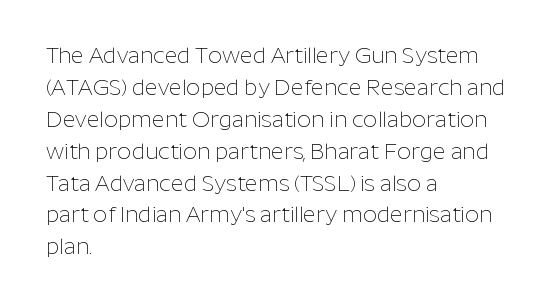
The image shows 22 px text type, upright; set left-aligned, normal line spacing (1.45x), normal letter spacing, not underlined.
